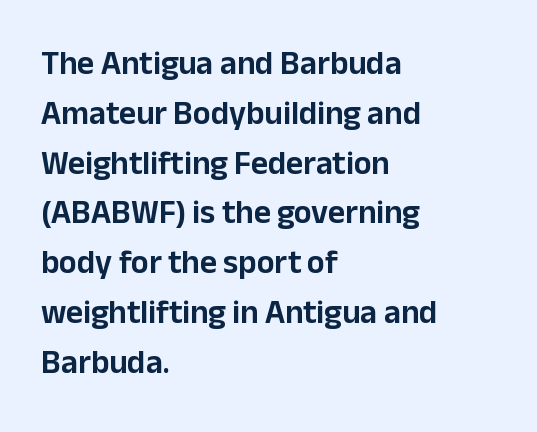
{"serif": "no", "italic": "no", "width": "normal", "stroke_contrast": "low", "x_height": "medium", "monospaced": "no", "underline": "no", "align": "left", "line_spacing": "normal", "line_spacing_ratio": 1.51, "letter_spacing": "normal", "letter_spacing_em": 0.0, "glyph_px": 33}
